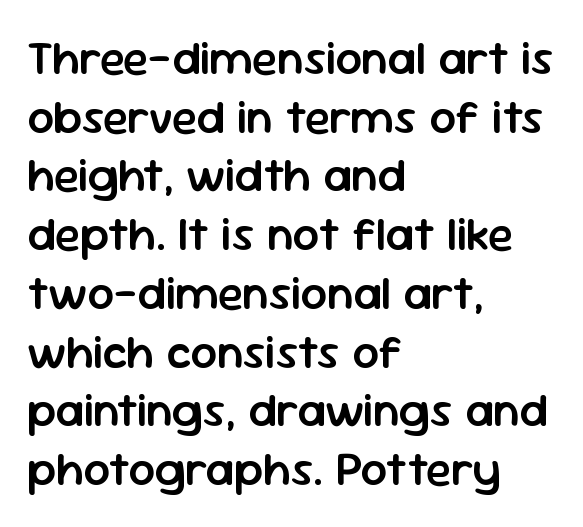
{"serif": "no", "italic": "no", "bold": "semi", "weight": "semibold", "width": "normal", "stroke_contrast": "low", "x_height": "medium", "monospaced": "no", "underline": "no", "align": "left", "line_spacing": "normal", "line_spacing_ratio": 1.25, "letter_spacing": "normal", "letter_spacing_em": 0.0, "glyph_px": 47}
